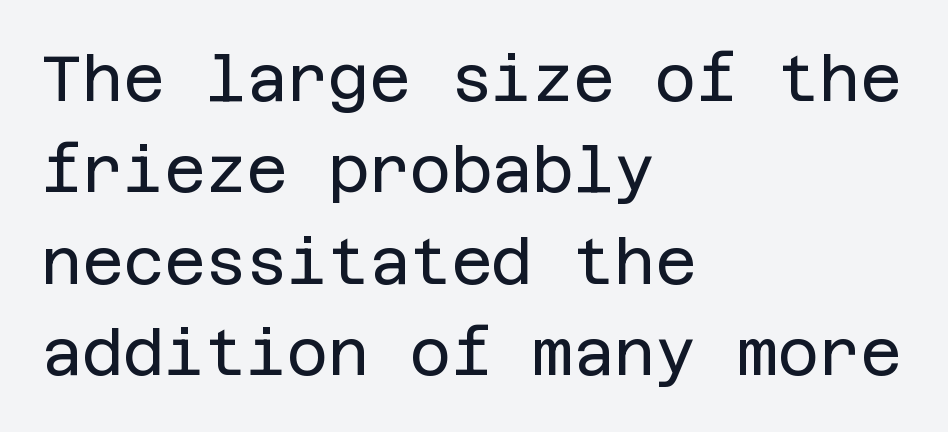
Here the glyphs are tracked normally, forming tight word shapes. Does the copy run flush right? No — it runs flush left. Heft: none added — not bold. A sans-serif font was chosen for this passage.
